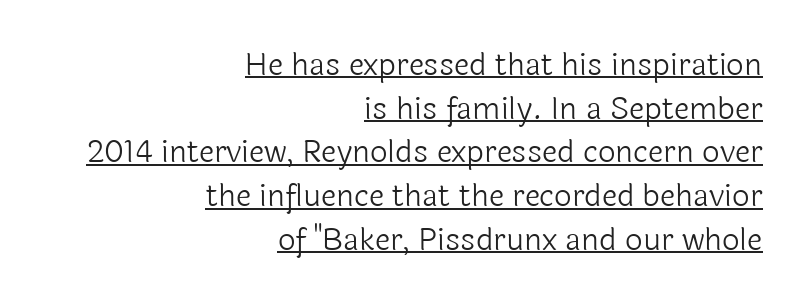
Q: Is the text bold? A: No.
Q: Is the text italic (slanted)? A: No, it is upright.
Q: Is the typeface a serif or a sans-serif typeface? A: Sans-serif.
Q: Is the text underlined? A: Yes.
Q: How is the paragraph aligned? A: Right-aligned.
Q: Is the spacing between letters normal or unusually wide? A: Normal.
Q: Is the spacing between lines tight, normal or loose? A: Normal.
Q: Width (condensed, normal, or wide)? A: Normal.
Q: x-height? A: Medium.
Q: Monospaced? A: No.
